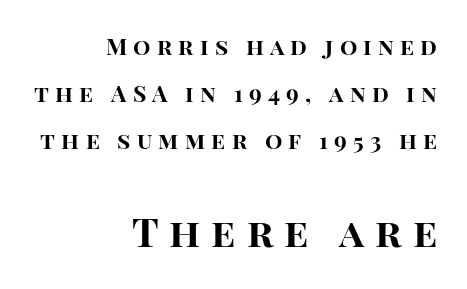
{"serif": "no", "italic": "no", "bold": "yes", "weight": "bold", "width": "normal", "stroke_contrast": "high", "x_height": "large", "monospaced": "no", "underline": "no", "align": "right", "line_spacing": "loose", "line_spacing_ratio": 2.05, "letter_spacing": "wide", "letter_spacing_em": 0.27, "larger_block": "second", "size_ratio": 1.74, "glyph_px": 40}
